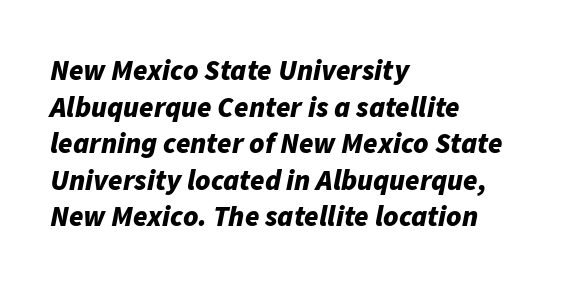
The image shows 29 px bold type, italic (leaning right); set left-aligned, normal line spacing (1.26x), normal letter spacing, not underlined; low stroke contrast and a medium x-height.
